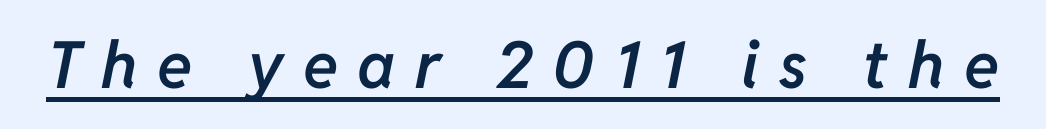
The passage shown leans; its letterforms are oblique. Caption: semibold face, moderately heavy strokes. Between one letter and the next there's a generous, obvious gap. Has an underline been added? It has.
